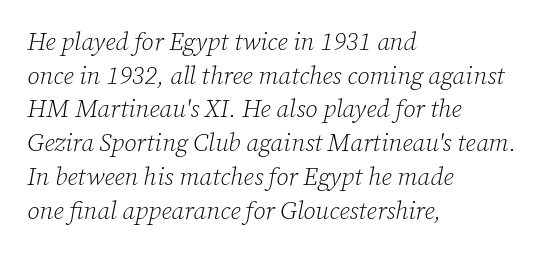
Q: Is the text bold? A: No.
Q: Is the text italic (slanted)? A: Yes, it leans right by about 12 degrees.
Q: Is the text underlined? A: No.
Q: How is the paragraph aligned? A: Left-aligned.
Q: Is the spacing between letters normal or unusually wide? A: Normal.
Q: Is the spacing between lines tight, normal or loose? A: Normal.
